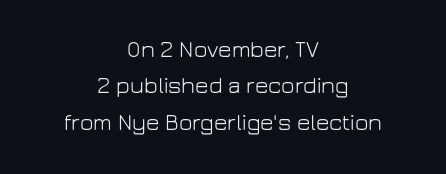
The image shows 23 px text type, upright; set centered, normal line spacing (1.58x), normal letter spacing, not underlined.
